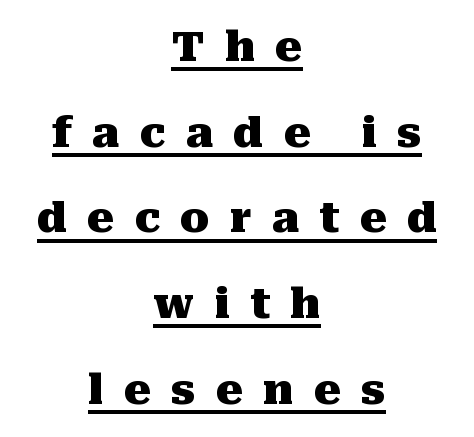
The image shows 42 px heavy serif type, upright; set centered, loose line spacing (2.04x), unusually wide letter spacing (+0.48 em), underlined; medium stroke contrast and a medium x-height.
